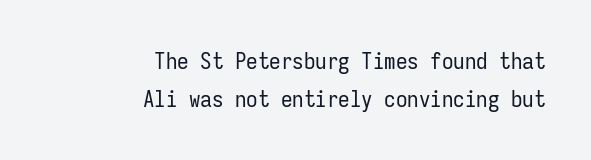
The type is set solid horizontally, with unmodified tracking. Counters stay open thanks to moderate or lighter strokes. Descender tails drop into unmarked territory. This is the regular roman posture of the typeface. The text block is weighted toward the right margin, trailing off unevenly leftward. Normally led — the rows are evenly, conventionally spaced.
